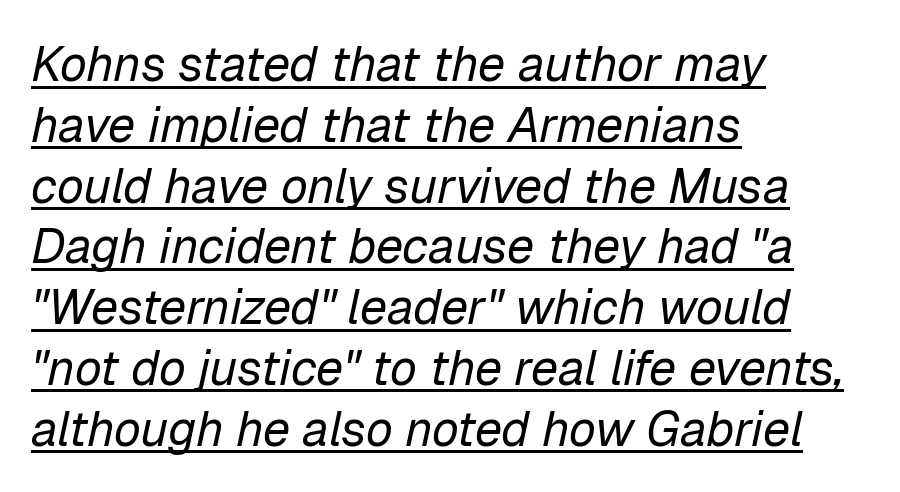
The image shows 49 px regular-weight type, italic (leaning right); set left-aligned, line spacing 1.24x, normal letter spacing, underlined; low stroke contrast and a medium x-height.
